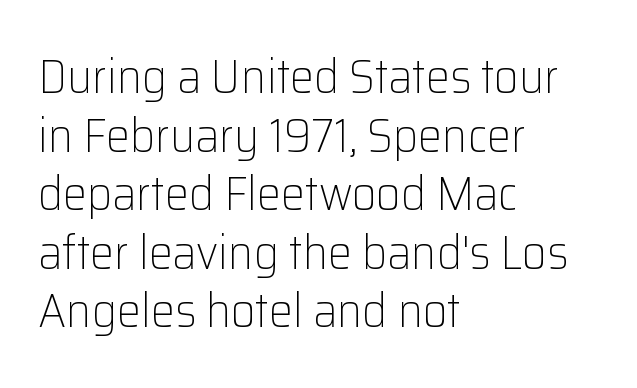
The image shows 48 px light sans-serif type, upright; set left-aligned, line spacing 1.22x, normal letter spacing, not underlined; low stroke contrast and a medium x-height.
